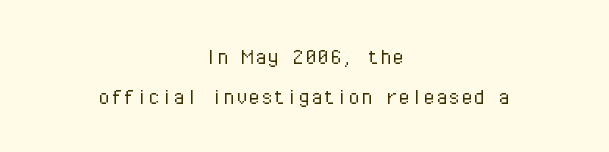
Q: Is the text bold? A: No.
Q: Is the text italic (slanted)? A: No, it is upright.
Q: Is the text underlined? A: No.
Q: How is the paragraph aligned? A: Centered.
Q: Is the spacing between letters normal or unusually wide? A: Normal.
Q: Is the spacing between lines tight, normal or loose? A: Normal.
